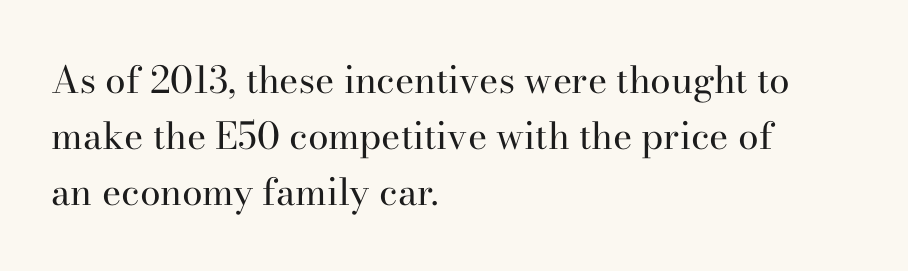
The image shows 37 px regular-weight serif type, upright; set left-aligned, normal line spacing (1.51x), normal letter spacing, not underlined; high stroke contrast and a small x-height.
